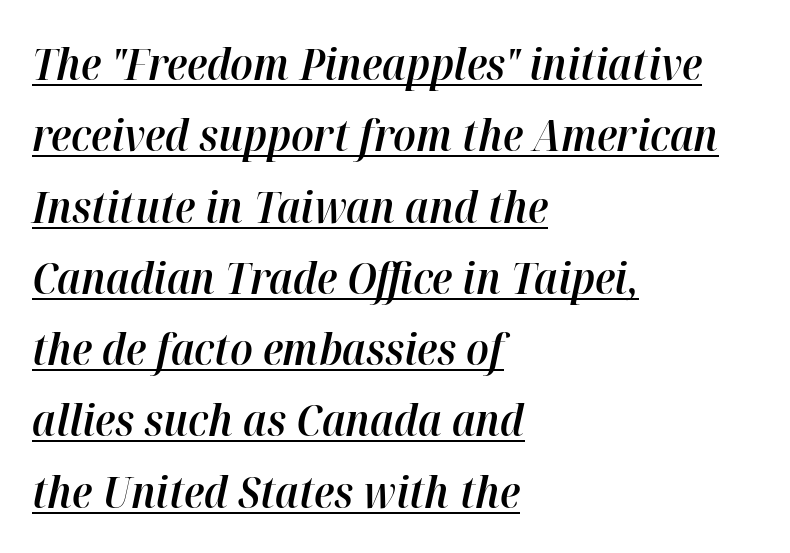
The tracking reads as untouched default to a designer's eye. Think of a printed novel: that variable character pitch is what you see here. What's the leading like? Ordinary, nothing unusual. Notice how a bar underscores the lettering throughout.
